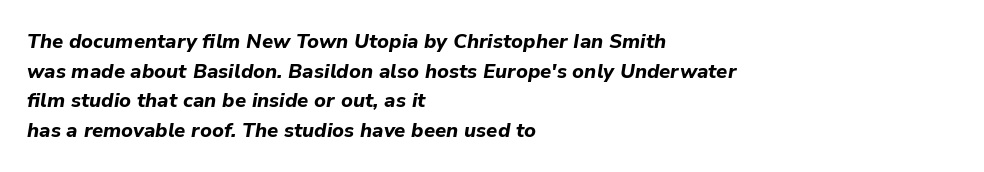
The image shows 20 px bold type, italic (leaning right); set left-aligned, normal line spacing (1.48x), normal letter spacing, not underlined.
